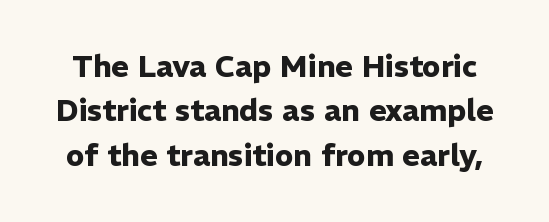
The passage shown is typed in a proportional face where columns would drift. Each row of text sits above clean, open space. The typesetting leans heavy: a genuine bold. You could call the tracking neutral — neither tight nor loose.
